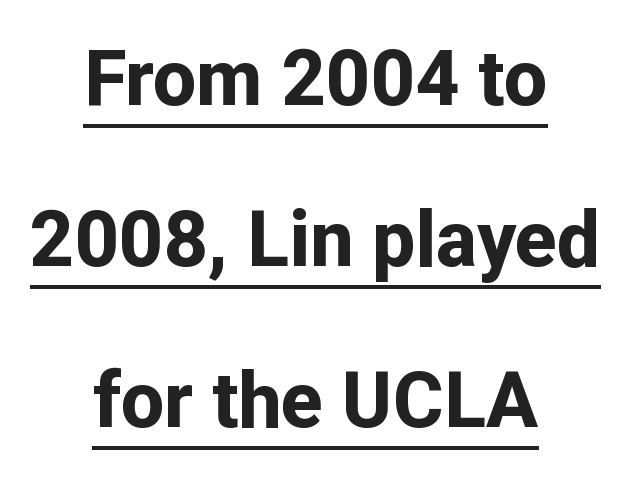
Q: Is the text bold? A: Yes.
Q: Is the text italic (slanted)? A: No, it is upright.
Q: Is the typeface a serif or a sans-serif typeface? A: Sans-serif.
Q: Is the text underlined? A: Yes.
Q: How is the paragraph aligned? A: Centered.
Q: Is the spacing between letters normal or unusually wide? A: Normal.
Q: Is the spacing between lines tight, normal or loose? A: Loose.
Q: Width (condensed, normal, or wide)? A: Normal.
Q: Stroke contrast? A: Low.
Q: x-height? A: Medium.
Q: Monospaced? A: No.
